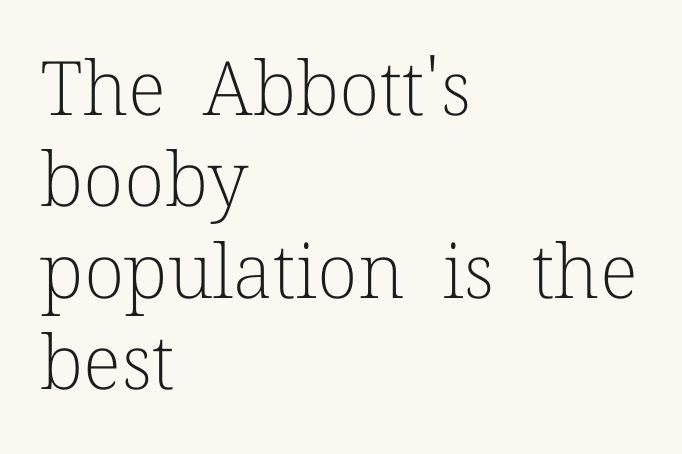
The image shows 75 px light serif type, upright; set left-aligned, line spacing 1.22x, normal letter spacing, not underlined; low stroke contrast and a medium x-height.
